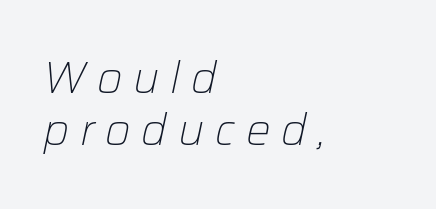
Has an underline been added? It has not. Which margin do the lines hug? The left one — the right edge is uneven. The text carries the slant typical of an italic or oblique font. The face used here is proportionally spaced, like ordinary book or web type. The horizontal fit of the characters is loose and conspicuously gappy. Is the type heavy? It reads as light-to-regular instead.
